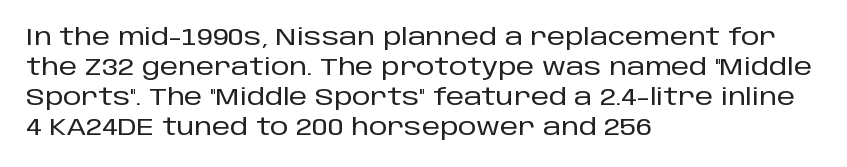
The image shows 23 px text type, upright; set left-aligned, normal line spacing (1.3x), normal letter spacing, not underlined.
